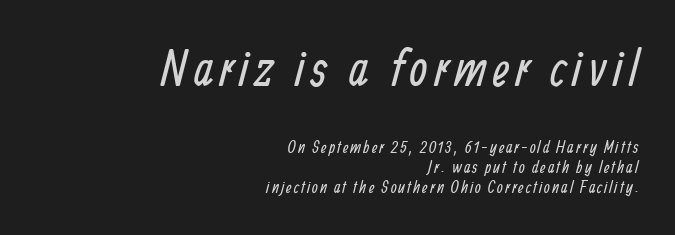
Q: Is the text bold? A: No.
Q: Is the typeface a serif or a sans-serif typeface? A: Sans-serif.
Q: Is the text underlined? A: No.
Q: How is the paragraph aligned? A: Right-aligned.
Q: Which block of text is set in a larger size, the first (top) or the second (bottom)? A: The first (top) one.
Q: Width (condensed, normal, or wide)? A: Condensed.
Q: Stroke contrast? A: Low.
Q: x-height? A: Medium.
Q: Monospaced? A: No.
